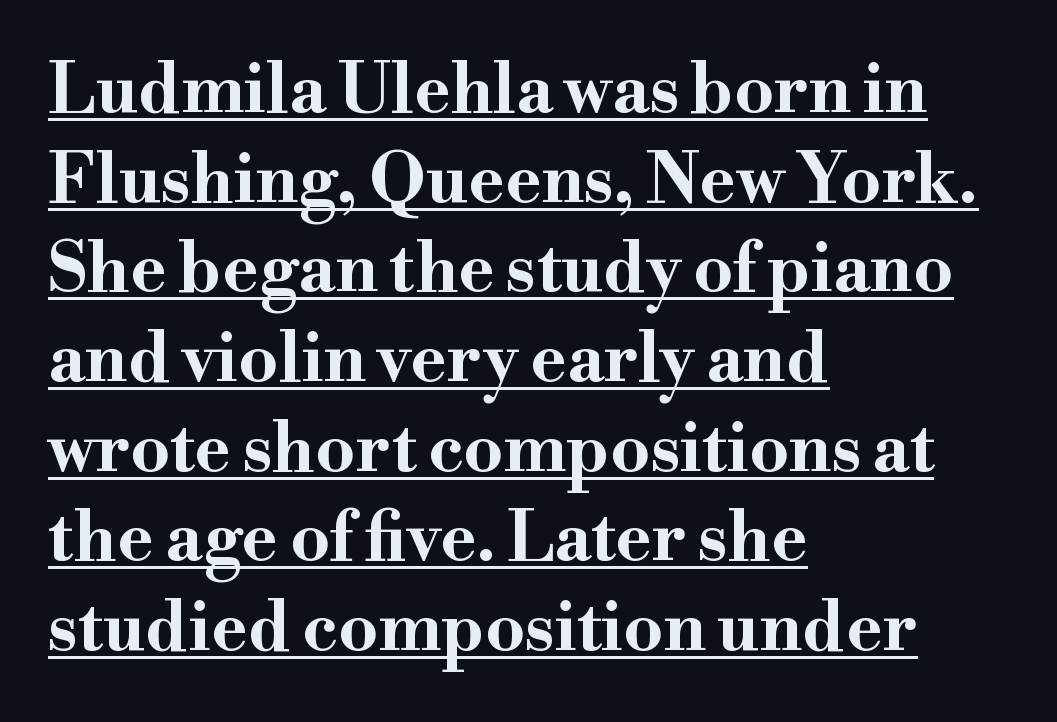
The image shows 69 px bold, wide serif type, upright; set left-aligned, normal line spacing (1.3x), normal letter spacing, underlined; high stroke contrast and a small x-height.
